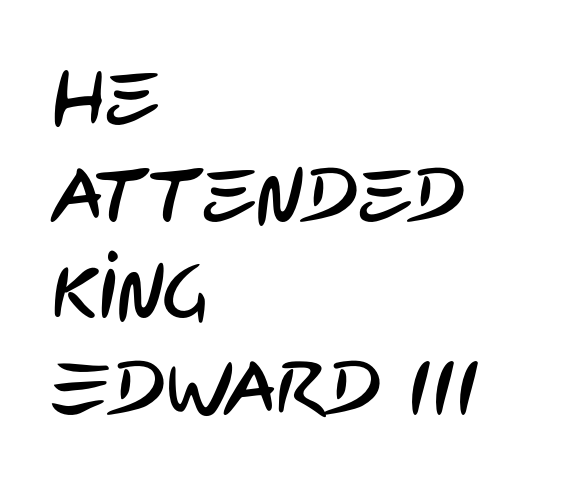
{"serif": "no", "width": "condensed", "stroke_contrast": "low", "x_height": "large", "monospaced": "no", "underline": "no", "align": "left", "line_spacing": "normal", "line_spacing_ratio": 1.27, "letter_spacing": "normal", "letter_spacing_em": 0.0, "glyph_px": 76}
